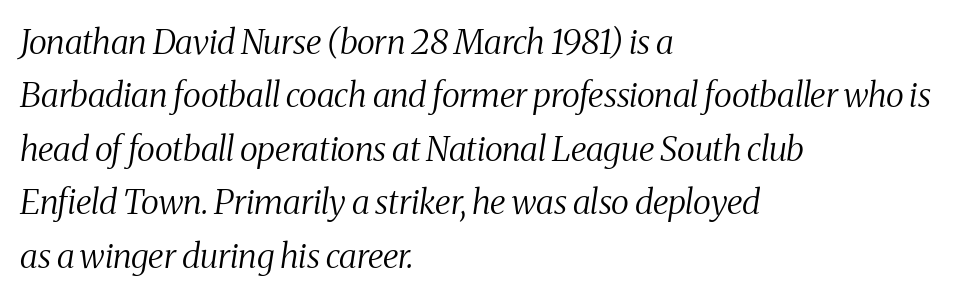
Proportional: the letters do not fall into vertical columns. No chunkiness to these letters — they're not bold. The passage shown has conventional tracking throughout. Interline gaps are of average width in this sample.
